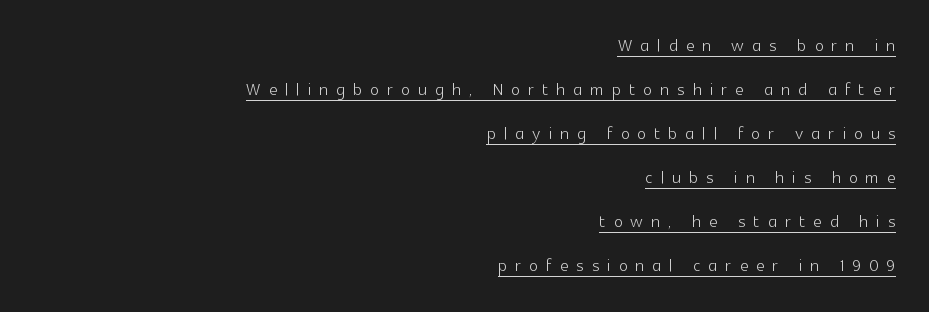
Q: Is the text bold? A: No.
Q: Is the text italic (slanted)? A: No, it is upright.
Q: Is the text underlined? A: Yes.
Q: How is the paragraph aligned? A: Right-aligned.
Q: Is the spacing between letters normal or unusually wide? A: Unusually wide.
Q: Is the spacing between lines tight, normal or loose? A: Loose.
